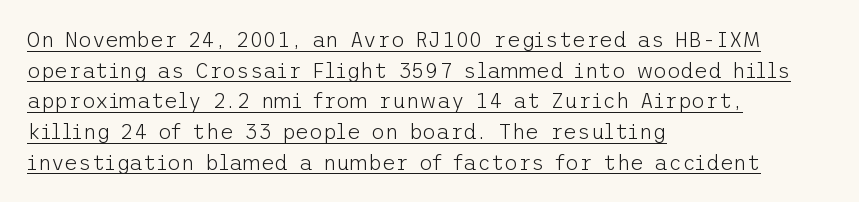
{"italic": "no", "bold": "no", "underline": "yes", "align": "left", "line_spacing": "normal", "line_spacing_ratio": 1.46, "letter_spacing": "normal", "letter_spacing_em": 0.0, "glyph_px": 21}
